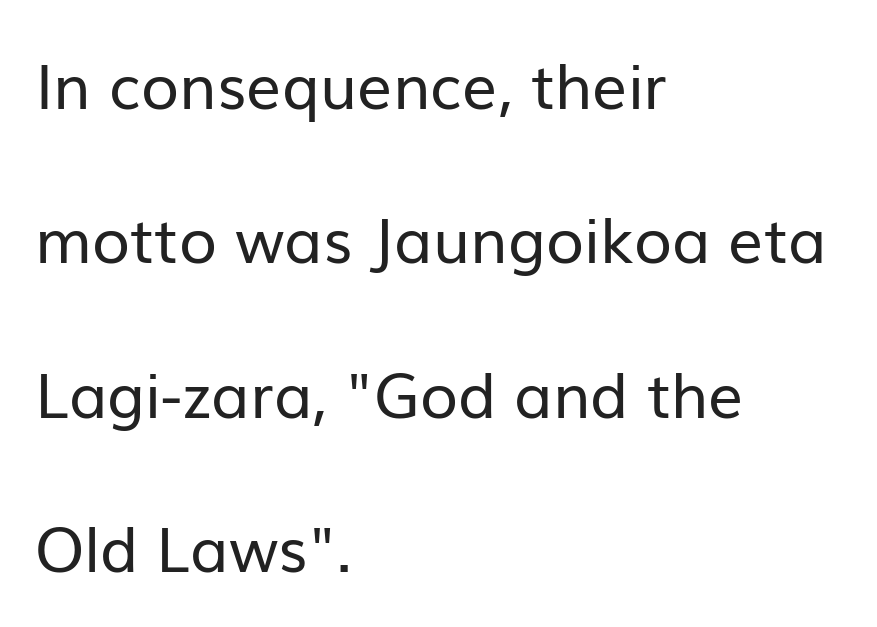
The image shows 62 px regular-weight sans-serif type, upright; set left-aligned, loose line spacing (2.49x), normal letter spacing, not underlined; low stroke contrast and a medium x-height.
